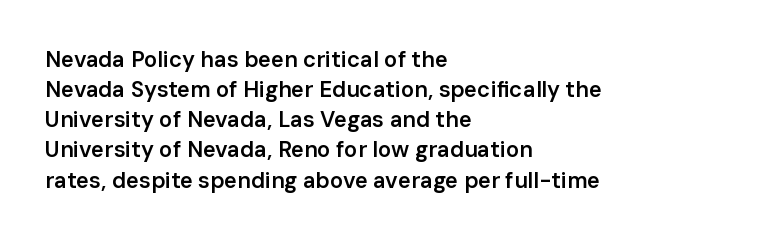
{"italic": "no", "bold": "semi", "underline": "no", "align": "left", "line_spacing": "normal", "line_spacing_ratio": 1.37, "letter_spacing": "normal", "letter_spacing_em": 0.0, "glyph_px": 22}
